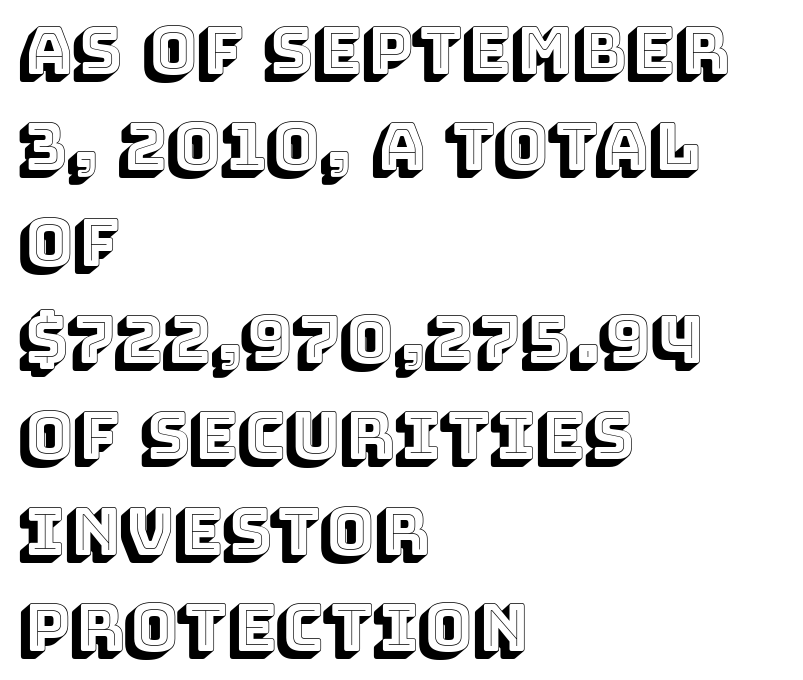
Q: Is the text italic (slanted)? A: No, it is upright.
Q: Is the text underlined? A: No.
Q: How is the paragraph aligned? A: Left-aligned.
Q: Is the spacing between letters normal or unusually wide? A: Normal.
Q: Is the spacing between lines tight, normal or loose? A: Normal.
Q: Width (condensed, normal, or wide)? A: Normal.
Q: x-height? A: Large.
Q: Monospaced? A: No.
